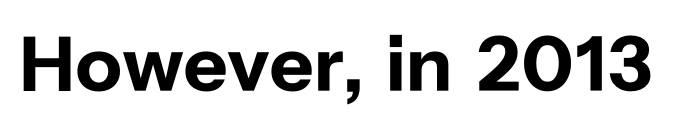
If you drew a line through each stem, it would be perfectly vertical. The line texture is even and compact thanks to regular tracking. Every letter is thick-stroked: bold, no question. Classification — sans serif.
